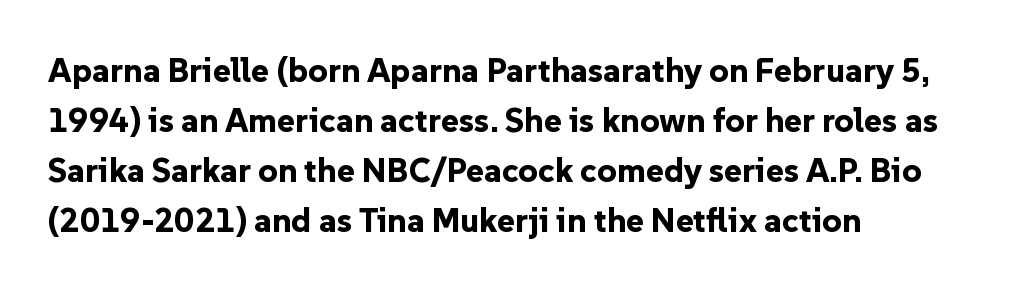
Looks like regular typesetting: each glyph gets only the width it needs. These lines are set flush left with a ragged right edge. The face used here is a sans, in the tradition of grotesques and geometrics. The rendering keeps characters at their native spacing. Characters remain perfectly vertical along every line. The lines sit at an ordinary, default distance from one another.
